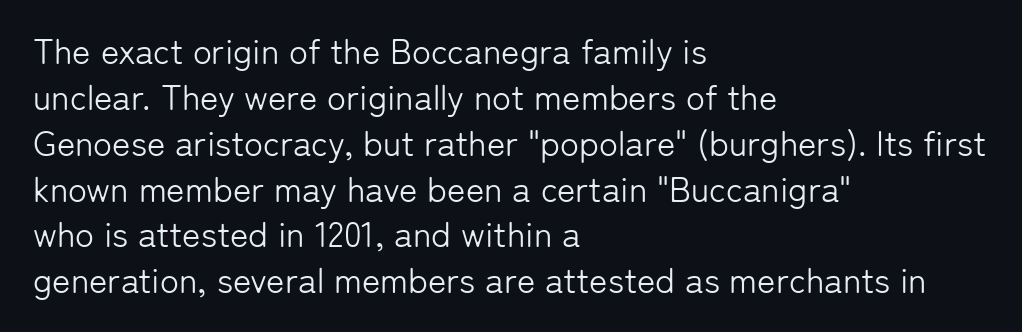
A roman cut, with each character standing at attention. The font family rendered here belongs to the sans-serif group. Here the designer chose a conventional face with non-uniform glyph widths. Honestly, there is no underline to notice here at all. Unbolded letterforms with no extra heft.
